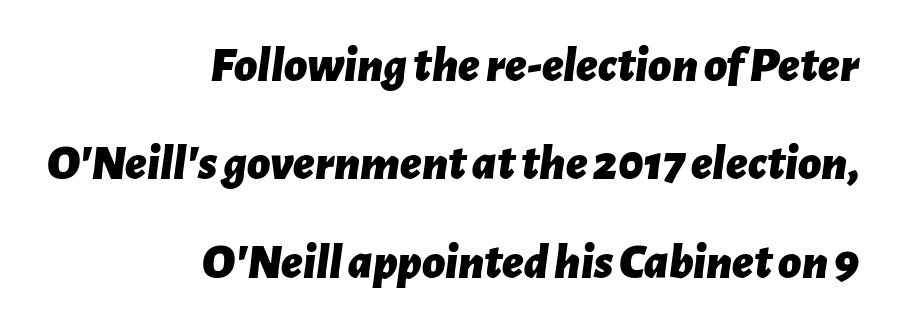
{"italic": "yes", "lean": "right", "slant_degrees": 7, "bold": "yes", "weight": "bold", "width": "normal", "stroke_contrast": "low", "x_height": "medium", "monospaced": "no", "underline": "no", "align": "right", "line_spacing": "loose", "line_spacing_ratio": 1.97, "letter_spacing": "normal", "letter_spacing_em": 0.0, "glyph_px": 50}
